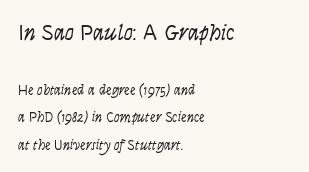
Q: Is the text bold? A: No.
Q: Is the text italic (slanted)? A: Yes.
Q: Is the text underlined? A: No.
Q: How is the paragraph aligned? A: Left-aligned.
Q: Is the spacing between letters normal or unusually wide? A: Normal.
Q: Is the spacing between lines tight, normal or loose? A: Loose.
Q: Which block of text is set in a larger size, the first (top) or the second (bottom)? A: The first (top) one.
